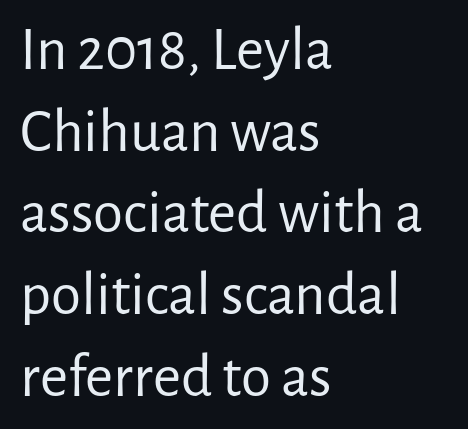
The image shows 61 px regular-weight sans-serif type, upright; set left-aligned, normal line spacing (1.34x), normal letter spacing, not underlined; low stroke contrast and a medium x-height.
